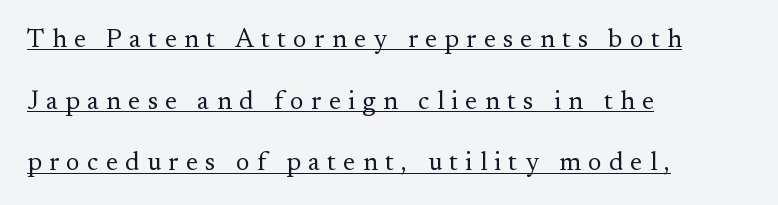
{"italic": "no", "bold": "no", "underline": "yes", "align": "left", "line_spacing": "loose", "line_spacing_ratio": 2.37, "letter_spacing": "wide", "letter_spacing_em": 0.28, "glyph_px": 26}
